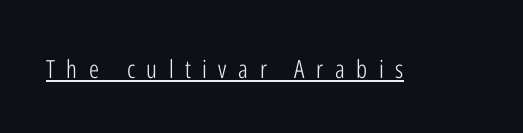
Q: Is the text bold? A: No.
Q: Is the text italic (slanted)? A: No, it is upright.
Q: Is the text underlined? A: Yes.
Q: Is the spacing between letters normal or unusually wide? A: Unusually wide.
